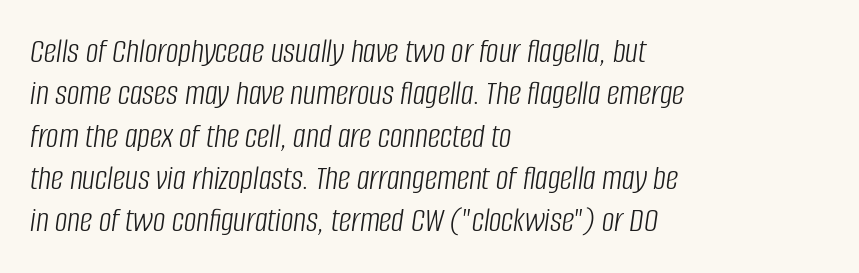
{"italic": "yes", "lean": "right", "slant_degrees": 8, "bold": "no", "weight": "light", "width": "condensed", "stroke_contrast": "low", "x_height": "large", "monospaced": "no", "underline": "no", "align": "left", "line_spacing_ratio": 1.21, "letter_spacing": "normal", "letter_spacing_em": 0.0, "glyph_px": 35}
